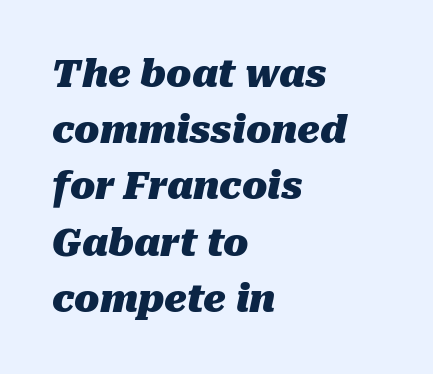
Q: Is the text bold? A: Yes.
Q: Is the text italic (slanted)? A: Yes, it leans right by about 10 degrees.
Q: Is the text underlined? A: No.
Q: How is the paragraph aligned? A: Left-aligned.
Q: Is the spacing between letters normal or unusually wide? A: Normal.
Q: Is the spacing between lines tight, normal or loose? A: Normal.
Q: Width (condensed, normal, or wide)? A: Normal.
Q: Stroke contrast? A: Medium.
Q: x-height? A: Medium.
Q: Monospaced? A: No.
